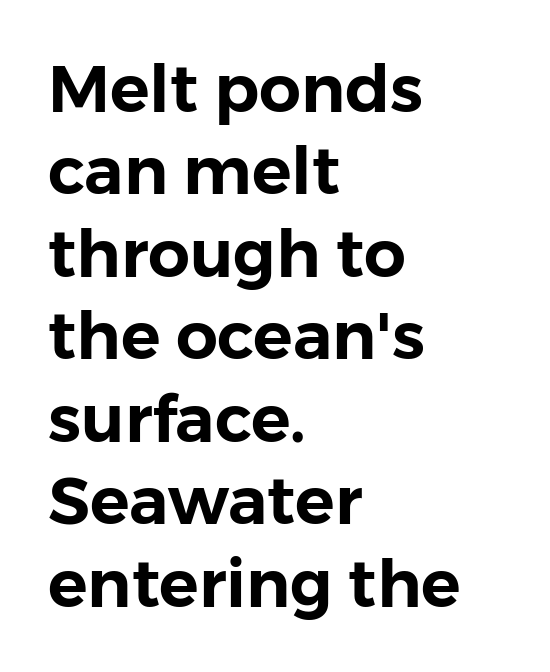
{"serif": "no", "italic": "no", "width": "normal", "stroke_contrast": "low", "x_height": "medium", "monospaced": "no", "underline": "no", "align": "left", "line_spacing": "normal", "line_spacing_ratio": 1.25, "letter_spacing": "normal", "letter_spacing_em": 0.0, "glyph_px": 66}
